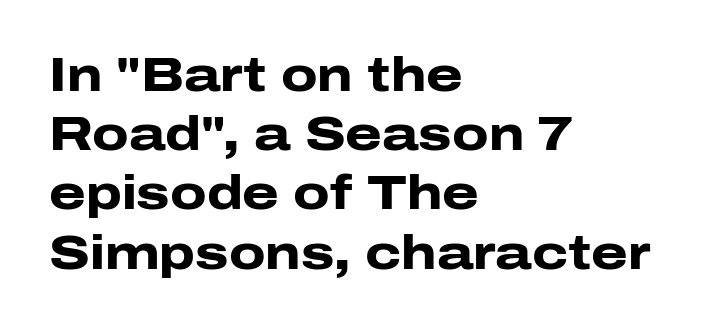
{"serif": "no", "italic": "no", "bold": "yes", "weight": "heavy", "width": "wide", "stroke_contrast": "low", "x_height": "medium", "monospaced": "no", "underline": "no", "align": "left", "line_spacing": "normal", "line_spacing_ratio": 1.26, "letter_spacing": "normal", "letter_spacing_em": 0.0, "glyph_px": 47}
